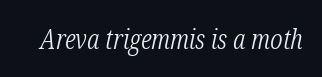
{"serif": "yes", "italic": "yes", "lean": "right", "slant_degrees": 12, "bold": "no", "weight": "light", "width": "condensed", "stroke_contrast": "low", "x_height": "medium", "monospaced": "no", "underline": "no", "letter_spacing": "normal", "letter_spacing_em": 0.0, "glyph_px": 28}
